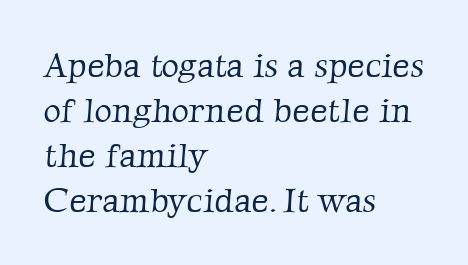
The face looks like a standard text weight, possibly lighter. Rows of type keep a routine distance in the vertical direction. Proportional: the letters do not fall into vertical columns. The typeface chosen for these lines features serifs. Students, note that the glyphs here touch the page at normal intervals. Anything drawn beneath the words? Only blank space.
